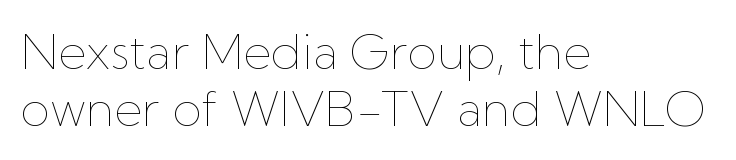
Spacing between characters is what you'd get straight out of the box. Each letter keeps its own natural width here, so spacing adapts to shape. Every character sits straight up, as roman type does. Reading down the block, your eye returns to a fixed left position each line. Letters have the restrained weight of plain body copy at most. No word sits above an underline.
